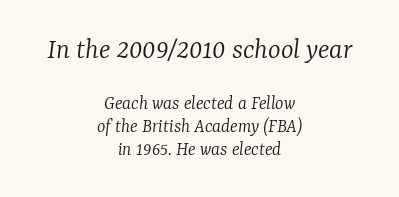
{"serif": "yes", "italic": "yes", "lean": "right", "slant_degrees": 7, "bold": "no", "weight": "light", "width": "normal", "stroke_contrast": "low", "x_height": "medium", "monospaced": "no", "underline": "no", "align": "center", "line_spacing": "tight", "line_spacing_ratio": 1.14, "letter_spacing": "normal", "letter_spacing_em": 0.0, "larger_block": "first", "size_ratio": 1.5, "glyph_px": 30}
